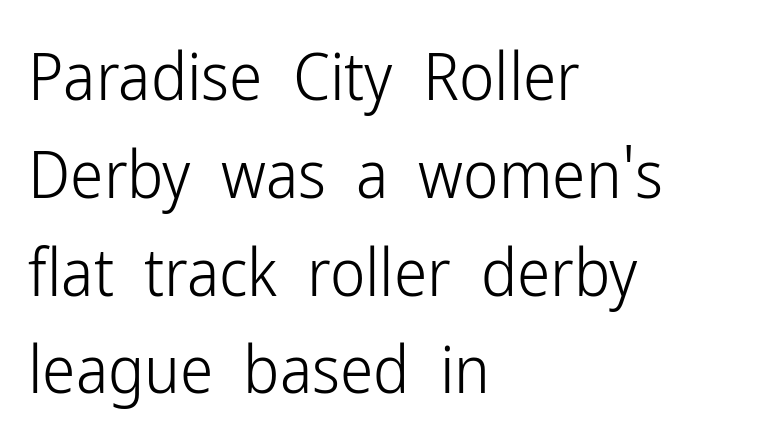
{"serif": "no", "italic": "no", "bold": "no", "weight": "light", "width": "condensed", "stroke_contrast": "low", "x_height": "medium", "monospaced": "no", "underline": "no", "align": "left", "line_spacing": "normal", "line_spacing_ratio": 1.46, "letter_spacing": "normal", "letter_spacing_em": 0.0, "glyph_px": 67}
